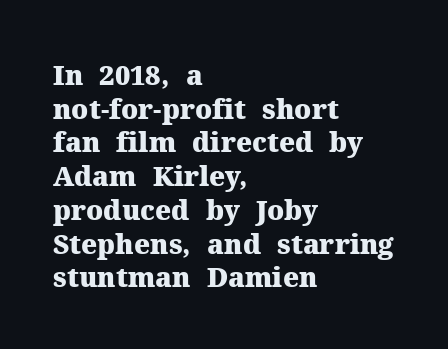
{"italic": "no", "bold": "yes", "underline": "no", "align": "left", "line_spacing": "normal", "line_spacing_ratio": 1.25, "letter_spacing": "normal", "letter_spacing_em": 0.0, "glyph_px": 27}
